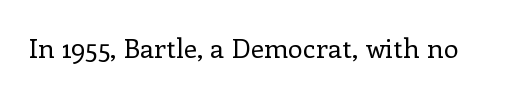
Q: Is the text bold? A: No.
Q: Is the text italic (slanted)? A: No, it is upright.
Q: Is the text underlined? A: No.
Q: Is the spacing between letters normal or unusually wide? A: Normal.
